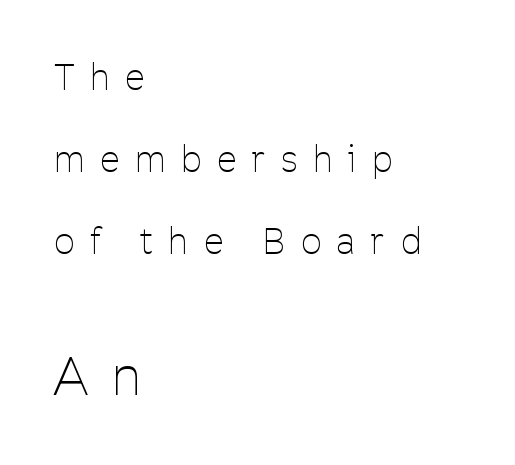
The image shows 52 px thin, condensed sans-serif type, upright; set left-aligned, loose line spacing (2.35x), unusually wide letter spacing (+0.46 em), not underlined; the second (bottom) block is 1.49x larger; low stroke contrast and a medium x-height.
